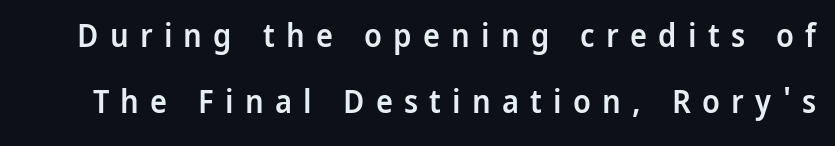
{"serif": "no", "italic": "no", "bold": "semi", "weight": "semibold", "width": "normal", "stroke_contrast": "low", "x_height": "medium", "monospaced": "no", "underline": "no", "line_spacing": "loose", "line_spacing_ratio": 2.07, "letter_spacing": "wide", "letter_spacing_em": 0.35, "glyph_px": 32}
